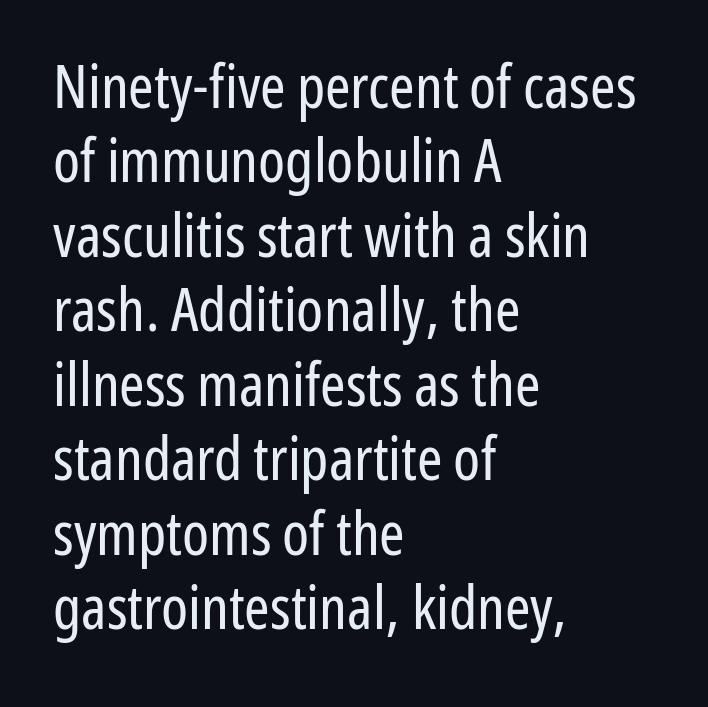
The image shows 61 px regular-weight, condensed sans-serif type, upright; set left-aligned, line spacing 1.22x, normal letter spacing, not underlined; low stroke contrast and a medium x-height.
